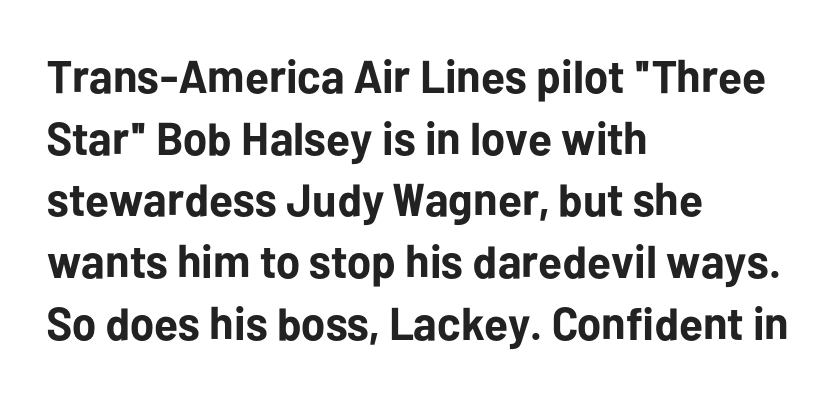
{"serif": "no", "italic": "no", "bold": "yes", "weight": "bold", "width": "normal", "stroke_contrast": "low", "x_height": "medium", "monospaced": "no", "underline": "no", "align": "left", "line_spacing": "normal", "line_spacing_ratio": 1.34, "letter_spacing": "normal", "letter_spacing_em": 0.0, "glyph_px": 46}
